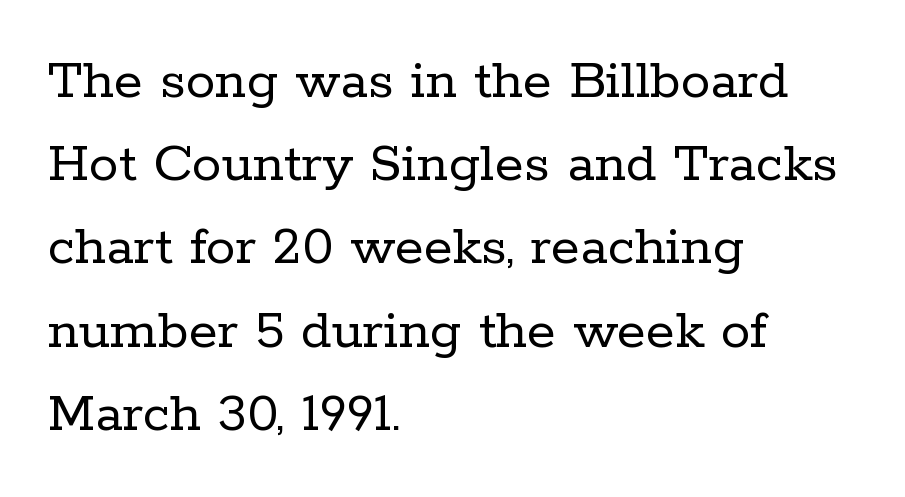
{"serif": "yes", "italic": "no", "bold": "no", "weight": "regular", "width": "normal", "stroke_contrast": "low", "x_height": "medium", "monospaced": "no", "underline": "no", "align": "left", "line_spacing": "normal", "line_spacing_ratio": 1.41, "letter_spacing": "normal", "letter_spacing_em": 0.0, "glyph_px": 59}
